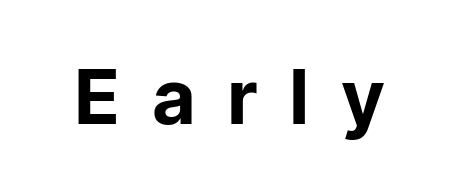
Q: Is the text bold? A: Yes.
Q: Is the text italic (slanted)? A: No, it is upright.
Q: Is the typeface a serif or a sans-serif typeface? A: Sans-serif.
Q: Is the text underlined? A: No.
Q: Is the spacing between letters normal or unusually wide? A: Unusually wide.
Q: Width (condensed, normal, or wide)? A: Normal.
Q: Stroke contrast? A: Low.
Q: x-height? A: Medium.
Q: Monospaced? A: No.
